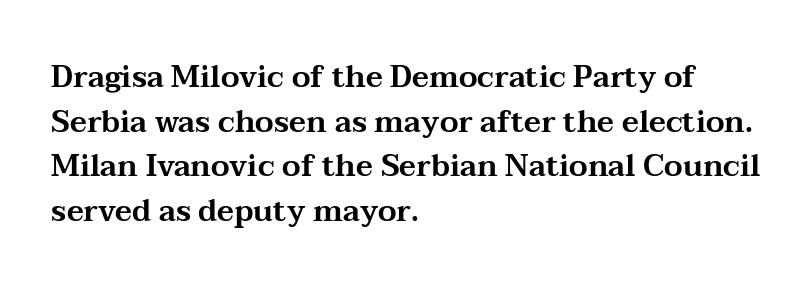
Is there any slant? The stems are plumb. The passage shown is typed in a proportional face where columns would drift. A normal amount of white space separates one row of letters from the next. Alignment: flush left.
